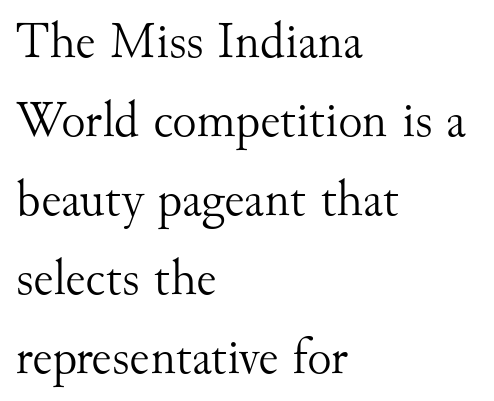
Q: Is the text bold? A: No.
Q: Is the text italic (slanted)? A: No, it is upright.
Q: Is the typeface a serif or a sans-serif typeface? A: Serif.
Q: Is the text underlined? A: No.
Q: How is the paragraph aligned? A: Left-aligned.
Q: Is the spacing between letters normal or unusually wide? A: Normal.
Q: Is the spacing between lines tight, normal or loose? A: Normal.
Q: Width (condensed, normal, or wide)? A: Normal.
Q: Stroke contrast? A: Medium.
Q: x-height? A: Small.
Q: Monospaced? A: No.
